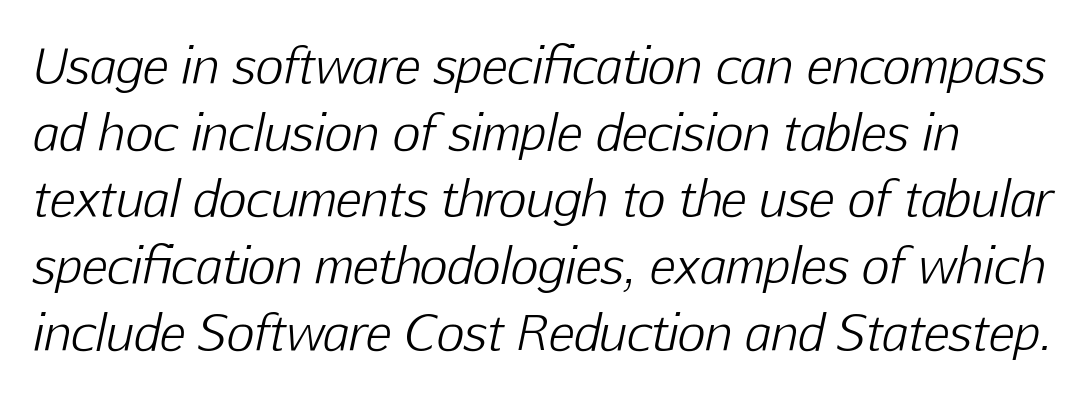
Q: Is the text bold? A: No.
Q: Is the text italic (slanted)? A: Yes, it leans right by about 12 degrees.
Q: Is the text underlined? A: No.
Q: Is the spacing between letters normal or unusually wide? A: Normal.
Q: Is the spacing between lines tight, normal or loose? A: Normal.
Q: Width (condensed, normal, or wide)? A: Normal.
Q: Stroke contrast? A: Low.
Q: x-height? A: Medium.
Q: Monospaced? A: No.
